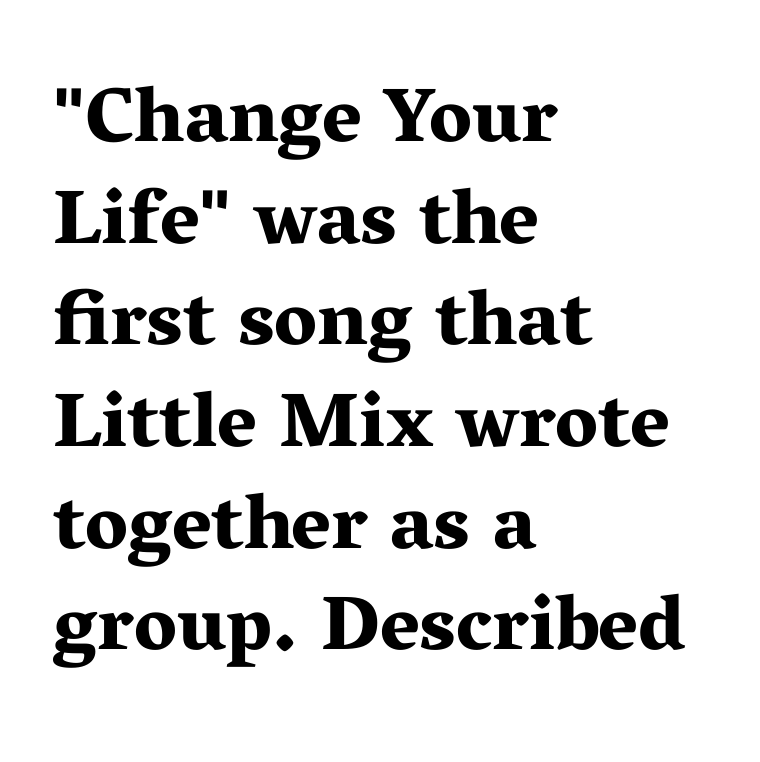
{"serif": "yes", "italic": "no", "bold": "yes", "weight": "bold", "width": "wide", "stroke_contrast": "medium", "x_height": "medium", "monospaced": "no", "underline": "no", "align": "left", "line_spacing": "normal", "line_spacing_ratio": 1.32, "letter_spacing": "normal", "letter_spacing_em": 0.0, "glyph_px": 77}
